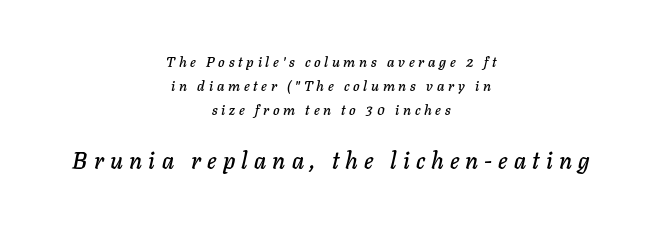
Q: Is the text italic (slanted)? A: Yes, it leans right by about 11 degrees.
Q: Is the text underlined? A: No.
Q: How is the paragraph aligned? A: Centered.
Q: Is the spacing between letters normal or unusually wide? A: Unusually wide.
Q: Which block of text is set in a larger size, the first (top) or the second (bottom)? A: The second (bottom) one.
